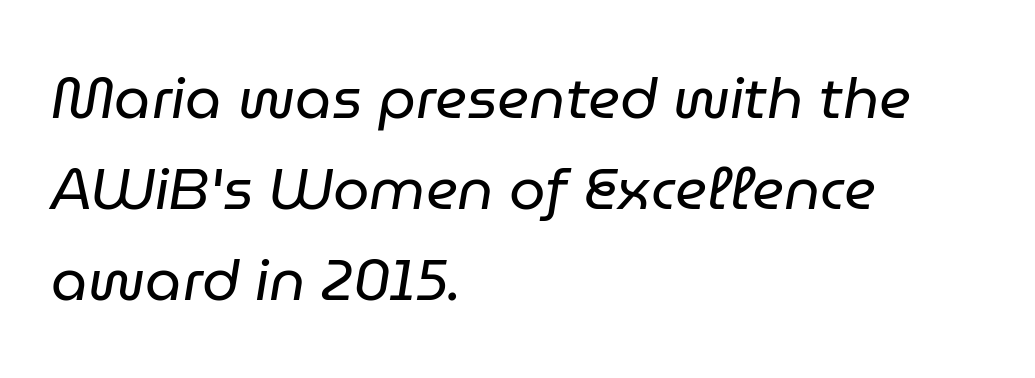
{"italic": "yes", "lean": "right", "slant_degrees": 9, "bold": "no", "weight": "regular", "width": "normal", "stroke_contrast": "low", "x_height": "medium", "monospaced": "no", "underline": "no", "align": "left", "line_spacing": "normal", "line_spacing_ratio": 1.57, "letter_spacing": "normal", "letter_spacing_em": 0.0, "glyph_px": 58}
